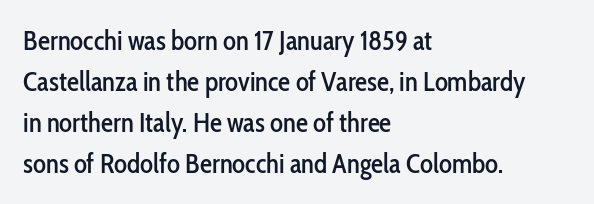
The image shows 27 px text type, upright; set left-aligned, normal line spacing (1.52x), normal letter spacing, not underlined.
